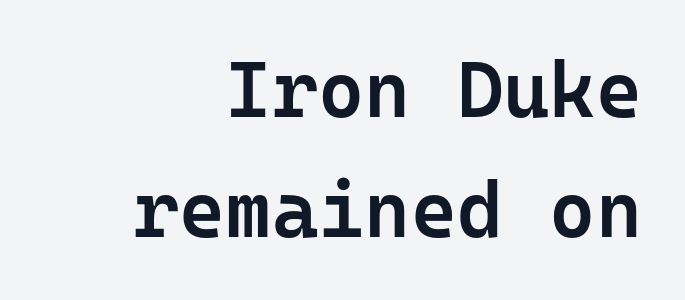
A sans-serif font was chosen for this passage. Characters remain perfectly vertical along every line. The typesetting leans somewhat heavy: a semibold. Check under the words: just untouched page. Glyph-to-glyph distance matches everyday printed text.
